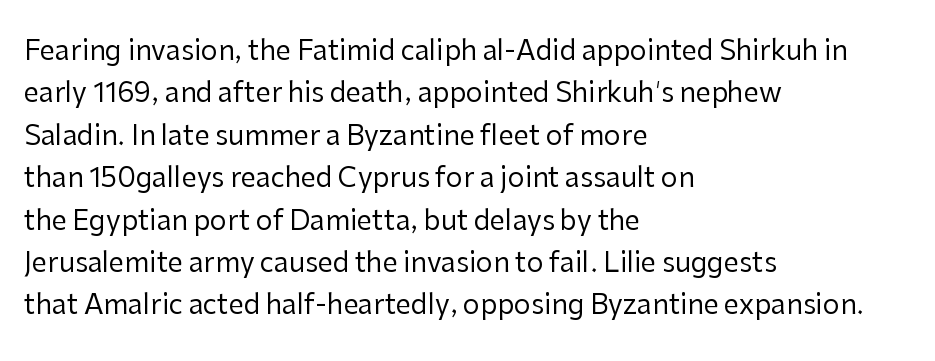
{"italic": "no", "bold": "no", "underline": "no", "align": "left", "line_spacing": "normal", "line_spacing_ratio": 1.57, "letter_spacing": "normal", "letter_spacing_em": 0.0, "glyph_px": 27}
